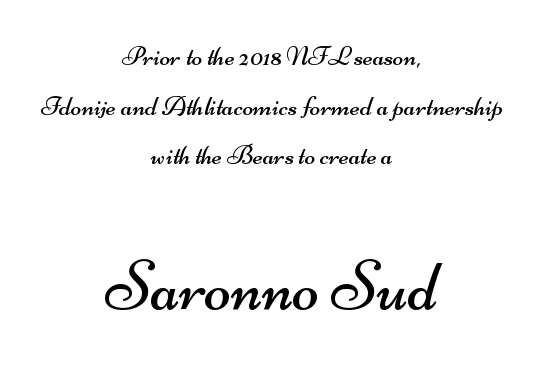
A student would notice the bottom passage is typeset larger than what precedes it. Looks like regular typesetting: each glyph gets only the width it needs. Descender tails drop into unmarked territory. I'd call this a sans setting — the letters go barefoot. Bold? No — there's no thickening of the strokes. Tracking value appears to be zero — textbook default spacing.
